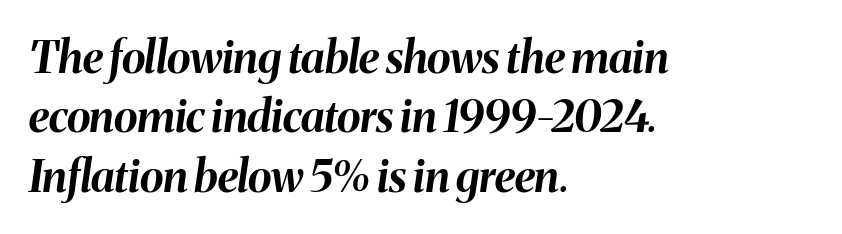
Spacing between characters is what you'd get straight out of the box. Weight check: bold — yes, fully. The strip under each line holds only bare page. Alignment: flush left. The rendering uses natural spacing where letterforms have individual widths.
